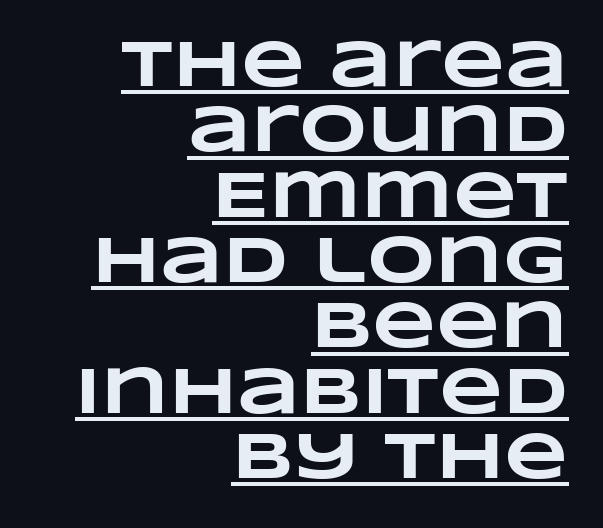
Q: Is the text bold? A: Yes.
Q: Is the text underlined? A: Yes.
Q: How is the paragraph aligned? A: Right-aligned.
Q: Is the spacing between letters normal or unusually wide? A: Normal.
Q: Is the spacing between lines tight, normal or loose? A: Tight.
Q: Width (condensed, normal, or wide)? A: Wide.
Q: Stroke contrast? A: Low.
Q: x-height? A: Large.
Q: Monospaced? A: No.
